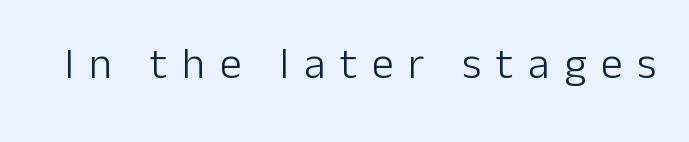
Q: Is the text bold? A: No.
Q: Is the text italic (slanted)? A: No, it is upright.
Q: Is the typeface a serif or a sans-serif typeface? A: Sans-serif.
Q: Is the text underlined? A: No.
Q: Is the spacing between letters normal or unusually wide? A: Unusually wide.
Q: Width (condensed, normal, or wide)? A: Normal.
Q: Stroke contrast? A: Low.
Q: x-height? A: Medium.
Q: Monospaced? A: No.
